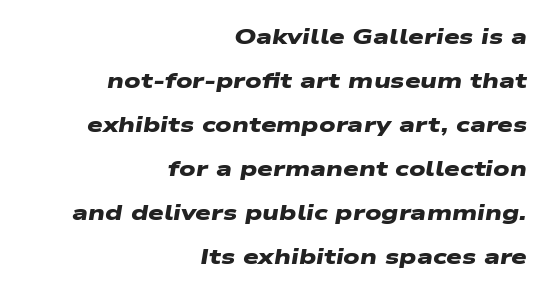
The image shows 22 px bold type; set right-aligned, loose line spacing (2.0x), normal letter spacing, not underlined.
